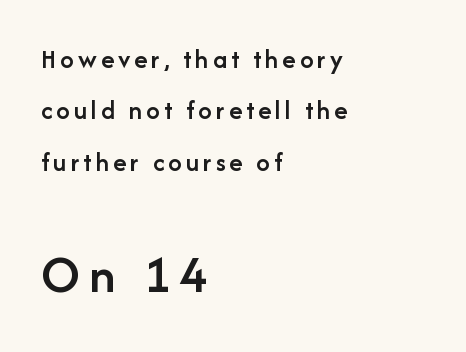
The glyphs have the mass of a demibold cut, below bold. The later block is typeset at a bigger size than the earlier block. The glyphs in this specimen are sans serif. The passage is arranged the way most books set body copy — flush left. Is this a fixed-width face? No — the glyphs have proportional, varying widths. The designer dialed line spacing up above the default.
